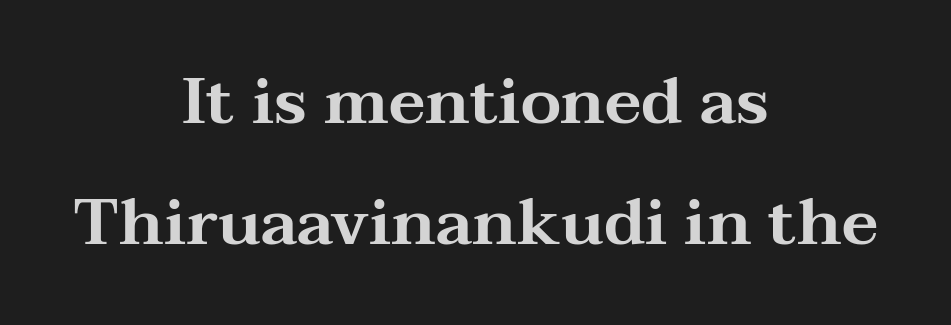
{"serif": "yes", "italic": "no", "width": "wide", "stroke_contrast": "medium", "x_height": "medium", "monospaced": "no", "underline": "no", "align": "center", "line_spacing_ratio": 1.86, "letter_spacing": "normal", "letter_spacing_em": 0.0, "glyph_px": 65}
